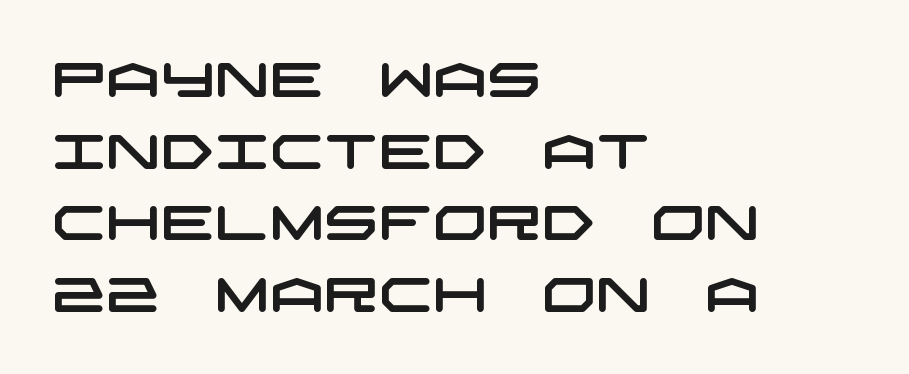
{"serif": "no", "width": "wide", "stroke_contrast": "low", "x_height": "large", "underline": "no", "align": "left", "line_spacing": "normal", "line_spacing_ratio": 1.49, "letter_spacing": "normal", "letter_spacing_em": 0.0, "glyph_px": 48}
